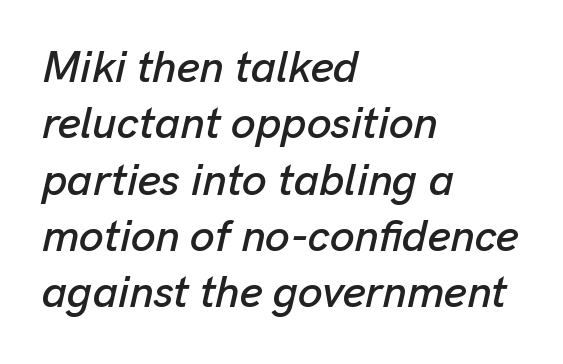
The image shows 44 px text type, italic (leaning right); set left-aligned, normal line spacing (1.28x), normal letter spacing, not underlined; low stroke contrast and a medium x-height.
